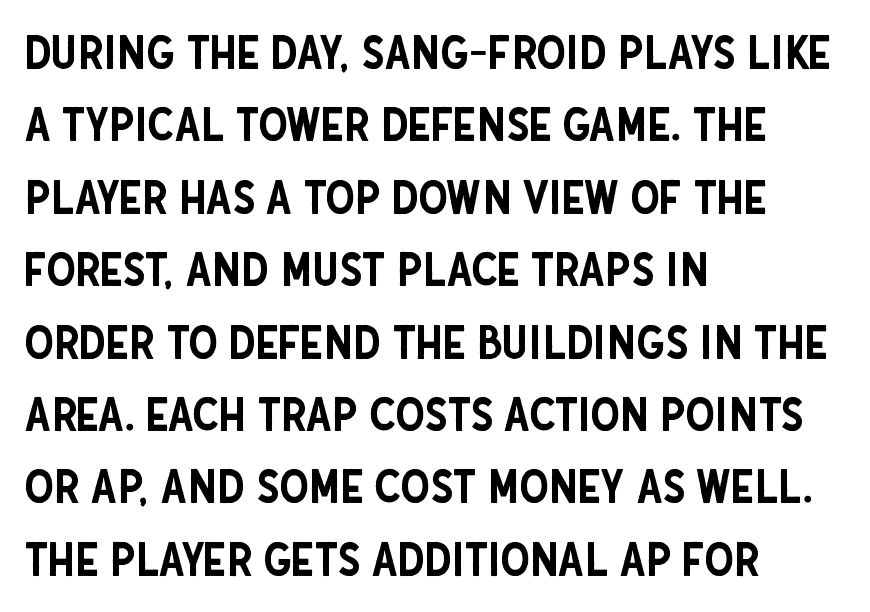
The letters advance in unequal steps, a hallmark of proportional type. Does the copy run flush right? No — it runs flush left. When letters stand straight like this, we call the style roman or upright. The horizontal fit of the characters is conventional and even.
